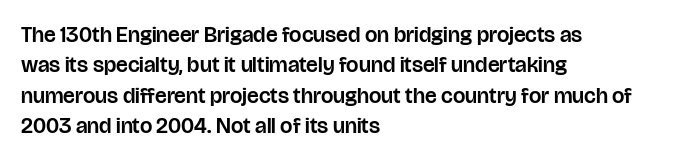
Descenders are the only things crossing below the line. The paragraph has a hard left edge and a soft right edge. Nothing unusual about the tracking: characters are spaced as the font intends. Vertically, the passage feels balanced, rows spaced as you'd expect. If you drew a line through each stem, it would be perfectly vertical.
